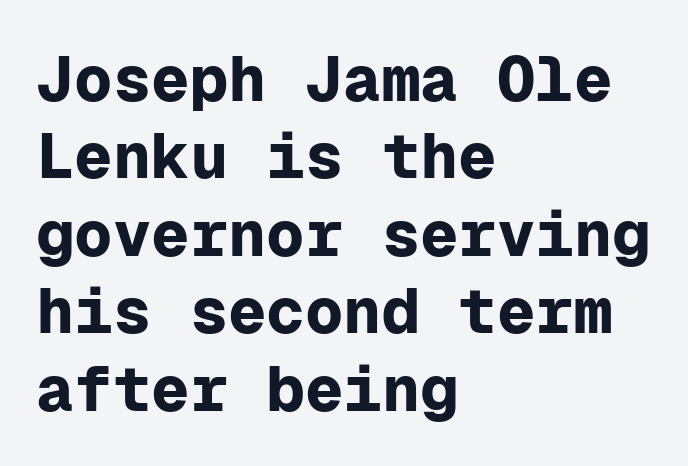
Q: Is the text bold? A: Yes.
Q: Is the text italic (slanted)? A: No, it is upright.
Q: Is the typeface a serif or a sans-serif typeface? A: Sans-serif.
Q: Is the text underlined? A: No.
Q: How is the paragraph aligned? A: Left-aligned.
Q: Is the spacing between letters normal or unusually wide? A: Normal.
Q: Width (condensed, normal, or wide)? A: Normal.
Q: Stroke contrast? A: Low.
Q: x-height? A: Medium.
Q: Monospaced? A: Yes.
